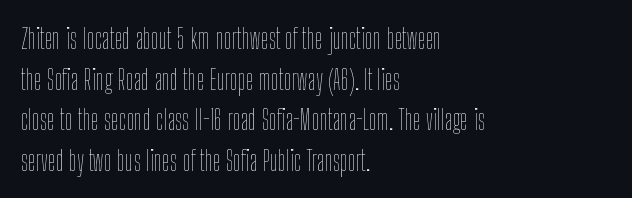
Q: Is the text bold? A: No.
Q: Is the text italic (slanted)? A: No, it is upright.
Q: Is the text underlined? A: No.
Q: How is the paragraph aligned? A: Left-aligned.
Q: Is the spacing between letters normal or unusually wide? A: Normal.
Q: Is the spacing between lines tight, normal or loose? A: Normal.
Q: Width (condensed, normal, or wide)? A: Condensed.
Q: Stroke contrast? A: Low.
Q: x-height? A: Medium.
Q: Monospaced? A: No.
